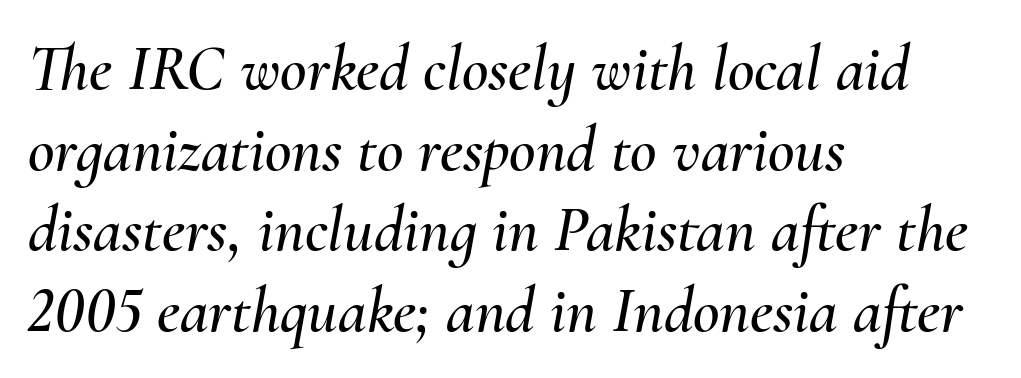
Q: Is the text italic (slanted)? A: Yes, it leans right by about 10 degrees.
Q: Is the text underlined? A: No.
Q: How is the paragraph aligned? A: Left-aligned.
Q: Is the spacing between letters normal or unusually wide? A: Normal.
Q: Width (condensed, normal, or wide)? A: Normal.
Q: Stroke contrast? A: Medium.
Q: x-height? A: Small.
Q: Monospaced? A: No.
